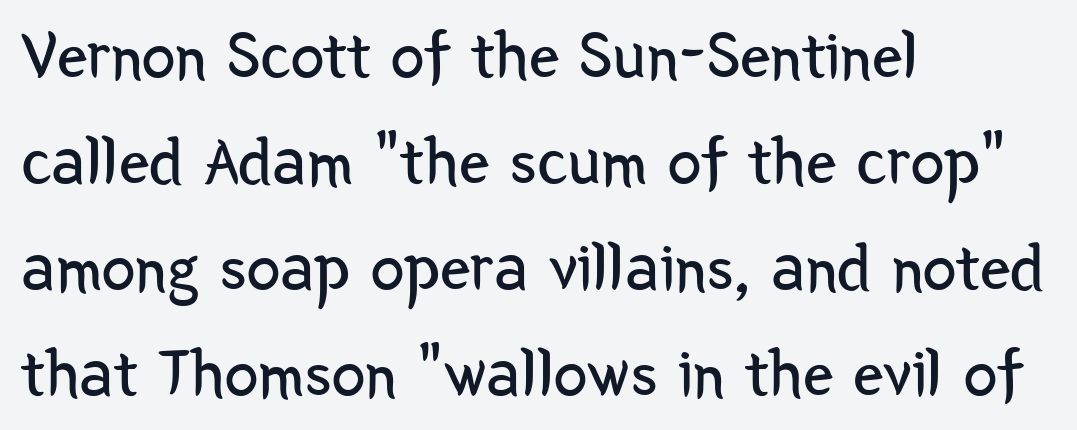
{"serif": "no", "italic": "no", "bold": "no", "weight": "regular", "width": "condensed", "stroke_contrast": "low", "x_height": "medium", "monospaced": "no", "underline": "no", "align": "left", "line_spacing": "normal", "line_spacing_ratio": 1.56, "letter_spacing": "normal", "letter_spacing_em": 0.0, "glyph_px": 68}
